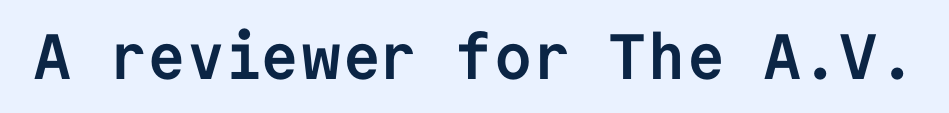
The type is set solid horizontally, with unmodified tracking. The characters display no serif detailing; their extremities are plain. The font is running at its bold setting. When letters stand straight like this, we call the style roman or upright. Fixed-width glyphs throughout — classic coding-font behaviour. Any mark beneath the type? The region is blank.
